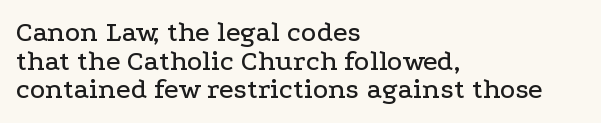
The image shows 29 px wide serif type, upright; set left-aligned, tight line spacing (0.99x), normal letter spacing, not underlined; low stroke contrast and a medium x-height.
